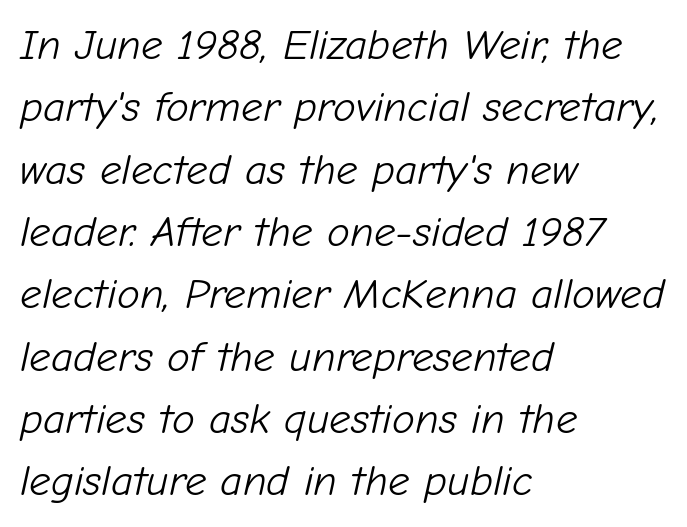
{"italic": "yes", "lean": "right", "slant_degrees": 12, "bold": "no", "weight": "light", "width": "normal", "stroke_contrast": "low", "x_height": "medium", "monospaced": "no", "underline": "no", "align": "left", "line_spacing": "normal", "line_spacing_ratio": 1.45, "letter_spacing": "normal", "letter_spacing_em": 0.0, "glyph_px": 43}
